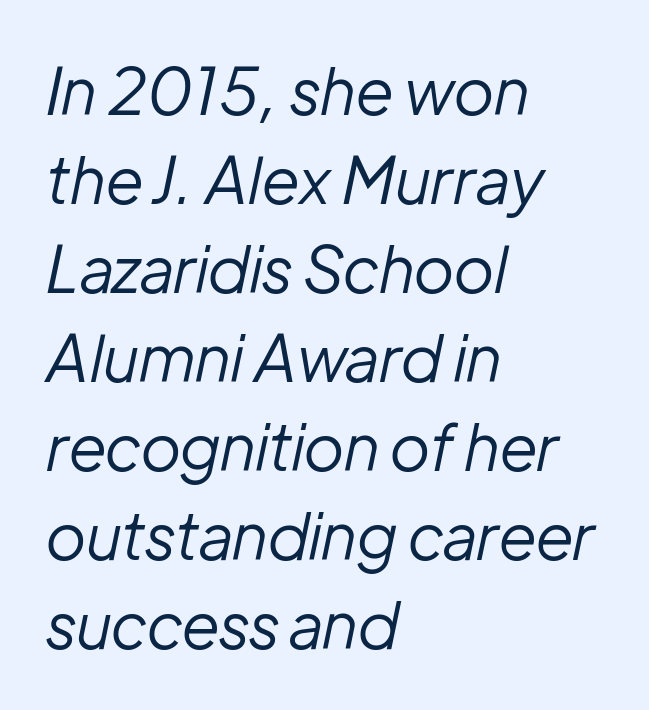
The letters are slanted; this is an italic face. Typeset ragged right — the left edge is the straight one. Baseline-to-baseline distance is the conventional proportion of letter height. Here the designer chose a conventional face with non-uniform glyph widths. The letterforms sit shoulder to shoulder at normal distance. This rendering features lettering with no underline.
